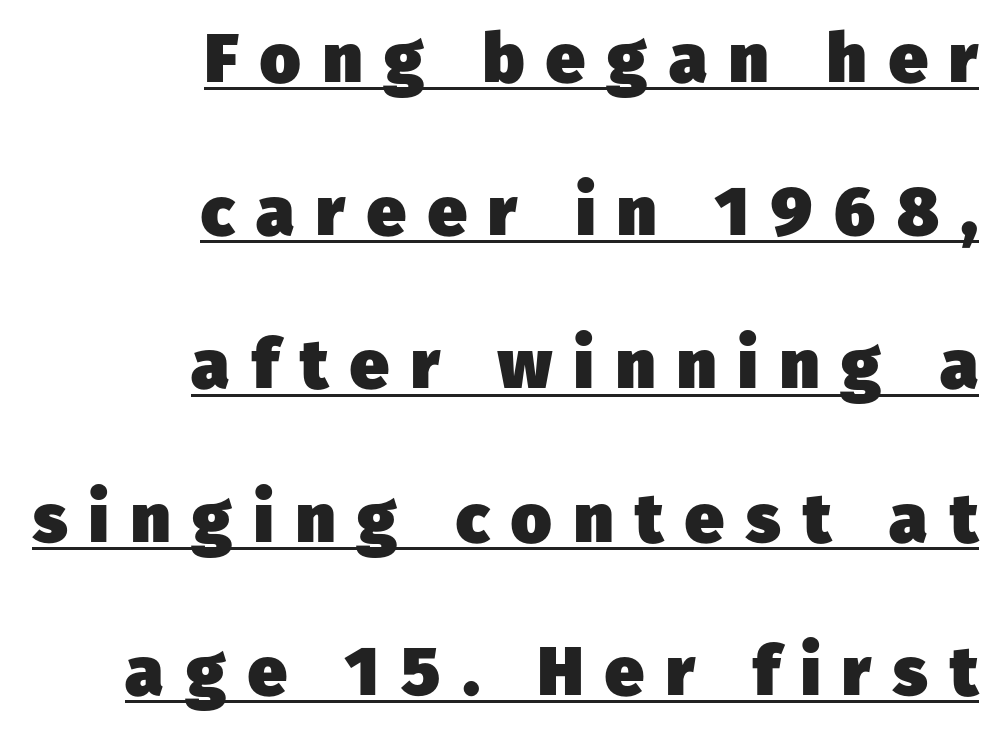
Q: Is the text bold? A: Yes.
Q: Is the typeface a serif or a sans-serif typeface? A: Sans-serif.
Q: Is the text underlined? A: Yes.
Q: How is the paragraph aligned? A: Right-aligned.
Q: Is the spacing between letters normal or unusually wide? A: Unusually wide.
Q: Is the spacing between lines tight, normal or loose? A: Loose.
Q: Width (condensed, normal, or wide)? A: Normal.
Q: Stroke contrast? A: Low.
Q: x-height? A: Medium.
Q: Monospaced? A: No.
